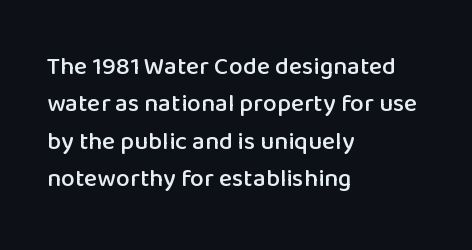
Q: Is the text italic (slanted)? A: No, it is upright.
Q: Is the text underlined? A: No.
Q: How is the paragraph aligned? A: Left-aligned.
Q: Is the spacing between letters normal or unusually wide? A: Normal.
Q: Is the spacing between lines tight, normal or loose? A: Normal.
